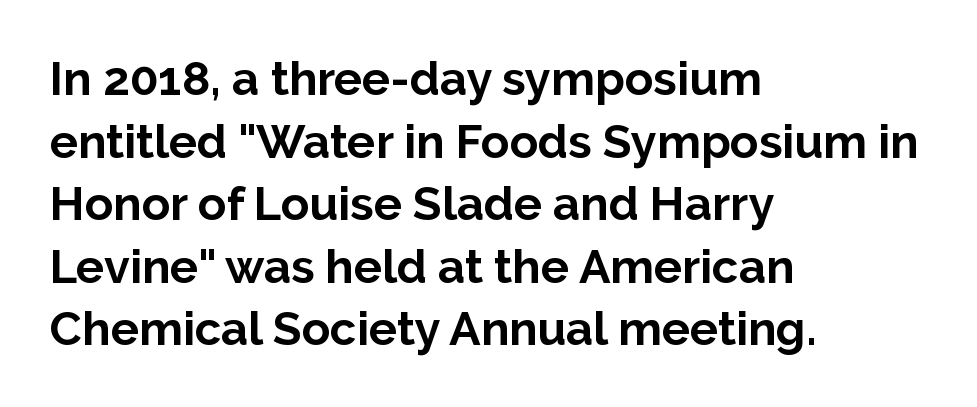
{"serif": "no", "italic": "no", "bold": "yes", "weight": "bold", "width": "normal", "stroke_contrast": "low", "x_height": "medium", "monospaced": "no", "underline": "no", "align": "left", "line_spacing": "normal", "line_spacing_ratio": 1.33, "letter_spacing": "normal", "letter_spacing_em": 0.0, "glyph_px": 47}
